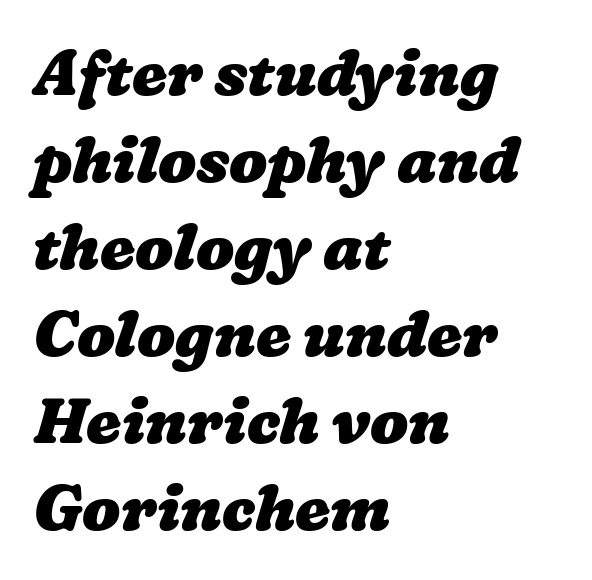
Q: Is the text bold? A: Yes.
Q: Is the text underlined? A: No.
Q: How is the paragraph aligned? A: Left-aligned.
Q: Is the spacing between letters normal or unusually wide? A: Normal.
Q: Is the spacing between lines tight, normal or loose? A: Normal.
Q: Width (condensed, normal, or wide)? A: Wide.
Q: Stroke contrast? A: Low.
Q: x-height? A: Medium.
Q: Monospaced? A: No.
